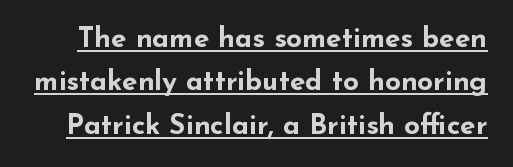
{"serif": "no", "italic": "no", "bold": "yes", "weight": "bold", "width": "wide", "stroke_contrast": "low", "x_height": "small", "monospaced": "no", "underline": "yes", "line_spacing": "normal", "line_spacing_ratio": 1.55, "letter_spacing": "normal", "letter_spacing_em": 0.0, "glyph_px": 28}
